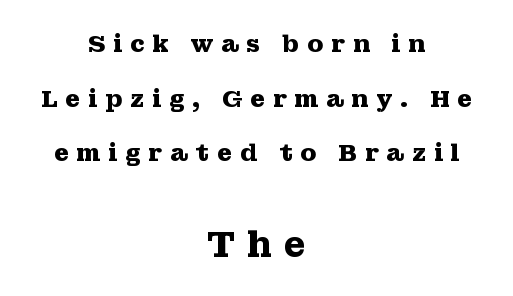
{"serif": "yes", "italic": "no", "bold": "yes", "weight": "heavy", "width": "wide", "stroke_contrast": "medium", "x_height": "medium", "monospaced": "no", "underline": "no", "align": "center", "line_spacing": "loose", "line_spacing_ratio": 2.28, "letter_spacing": "wide", "letter_spacing_em": 0.32, "larger_block": "second", "size_ratio": 1.5, "glyph_px": 36}
